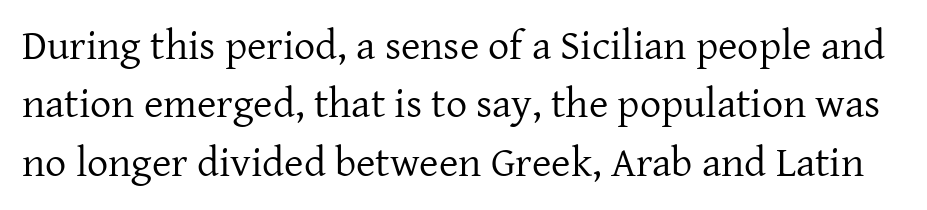
The image shows 42 px regular-weight serif type, upright; set normal line spacing (1.39x), normal letter spacing, not underlined; low stroke contrast and a medium x-height.
